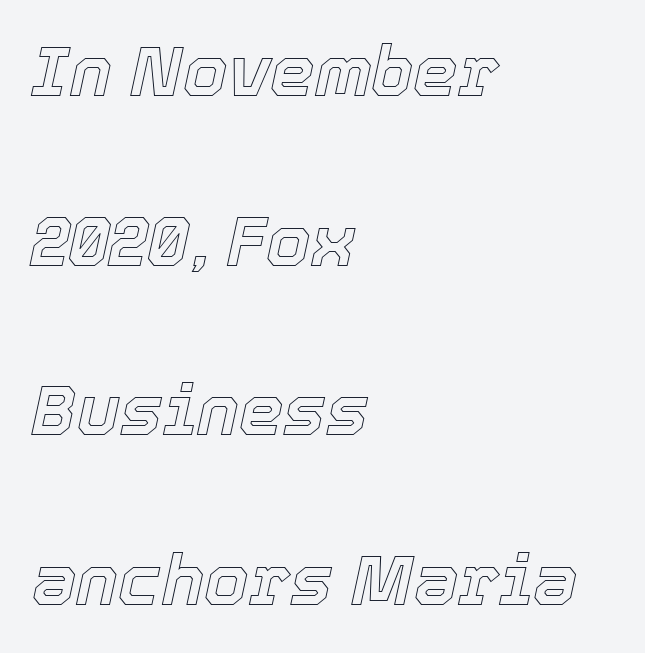
Letters rest on an invisible, unmarked baseline. Summary of vertical rhythm: relaxed, with wide interline spacing. Looks like regular typesetting: each glyph gets only the width it needs. Caption: standard tracking, unaltered. Horizontal alignment here is leftward, the default for most running prose.
